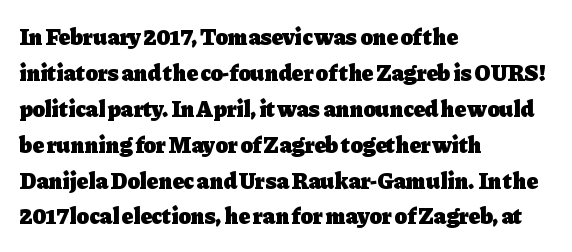
{"italic": "no", "bold": "yes", "underline": "no", "align": "left", "line_spacing": "normal", "line_spacing_ratio": 1.56, "letter_spacing": "normal", "letter_spacing_em": 0.0, "glyph_px": 23}
